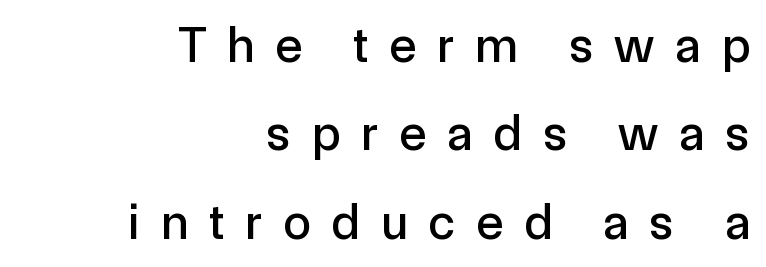
Q: Is the text italic (slanted)? A: No, it is upright.
Q: Is the typeface a serif or a sans-serif typeface? A: Sans-serif.
Q: Is the text underlined? A: No.
Q: How is the paragraph aligned? A: Right-aligned.
Q: Is the spacing between letters normal or unusually wide? A: Unusually wide.
Q: Width (condensed, normal, or wide)? A: Normal.
Q: x-height? A: Medium.
Q: Monospaced? A: No.
